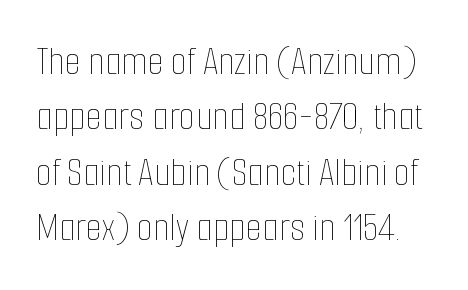
The image shows 42 px thin, condensed type, upright; set normal line spacing (1.32x), normal letter spacing, not underlined; low stroke contrast and a medium x-height.
